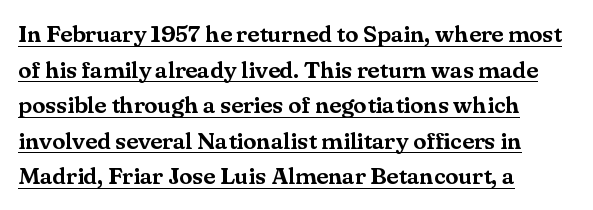
A rule runs beneath these lines of type. This is roman type, the default non-slanted kind. Line beginnings align vertically; line endings do not. Students, note that the glyphs here touch the page at normal intervals. A normal amount of white space separates one row of letters from the next.
